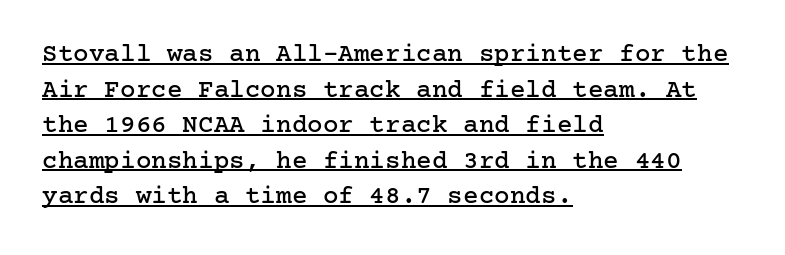
These characters rest on top of a visible drawn line. Summary of vertical rhythm: regular, with standard interline spacing. A classic flush-left, rag-right setting is used for this passage. The typography opts for an upright posture over an oblique one. You could call the tracking neutral — neither tight nor loose.
